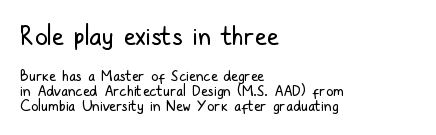
The image shows 26 px text type, upright; set left-aligned, tight line spacing (0.98x), normal letter spacing, not underlined; the first (top) block is 1.73x larger.
